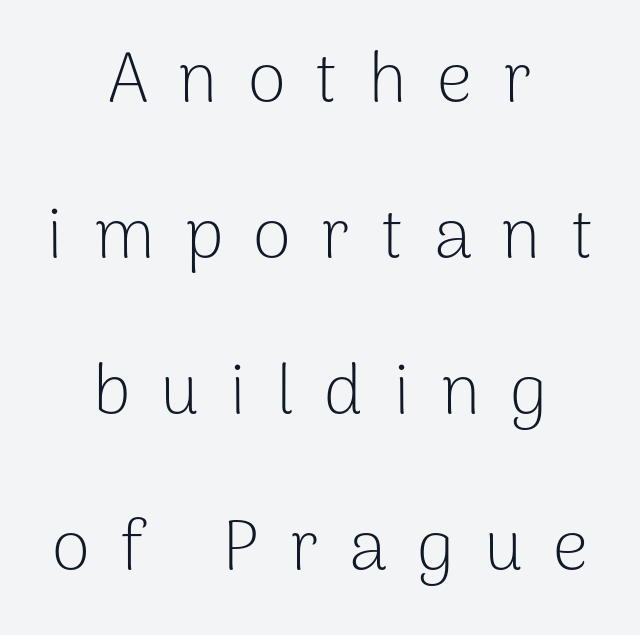
The image shows 70 px light sans-serif type, upright; set centered, loose line spacing (2.23x), unusually wide letter spacing (+0.43 em), not underlined; low stroke contrast and a medium x-height.
